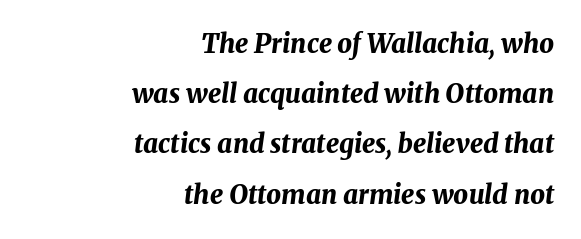
The image shows 26 px bold type, italic (leaning right); set right-aligned, loose line spacing (1.93x), normal letter spacing, not underlined.
